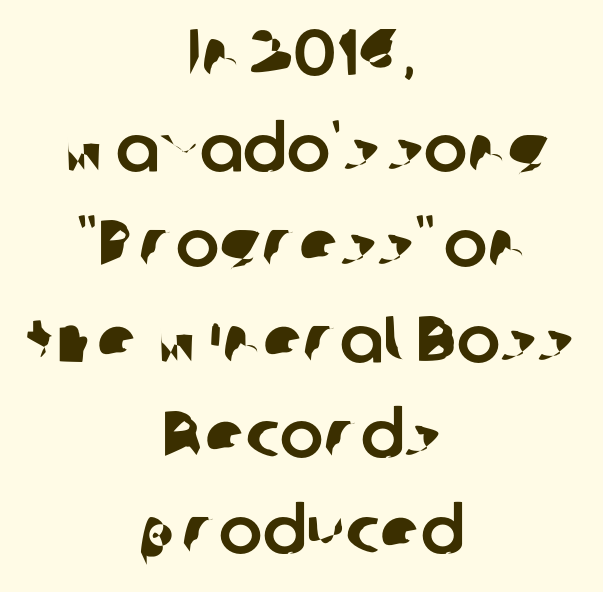
Q: Is the typeface a serif or a sans-serif typeface? A: Sans-serif.
Q: Is the text underlined? A: No.
Q: How is the paragraph aligned? A: Centered.
Q: Is the spacing between letters normal or unusually wide? A: Normal.
Q: Is the spacing between lines tight, normal or loose? A: Normal.
Q: Width (condensed, normal, or wide)? A: Normal.
Q: Stroke contrast? A: Low.
Q: x-height? A: Medium.
Q: Monospaced? A: No.
